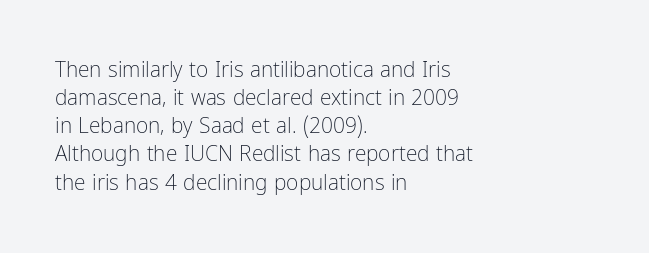
Visually the block forms a straight wall on the left and a jagged coastline on the right. Style check: upright. Bold? No — there's no thickening of the strokes. Notice how descenders clear the ascenders below comfortably — that's standard leading. Each word holds together tightly as a unit, with standard inter-letter gaps.
